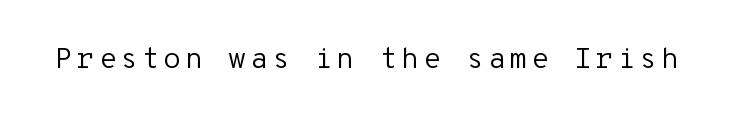
Q: Is the text bold? A: No.
Q: Is the text italic (slanted)? A: No, it is upright.
Q: Is the typeface a serif or a sans-serif typeface? A: Sans-serif.
Q: Is the text underlined? A: No.
Q: Width (condensed, normal, or wide)? A: Normal.
Q: Stroke contrast? A: Low.
Q: x-height? A: Medium.
Q: Monospaced? A: Yes.
